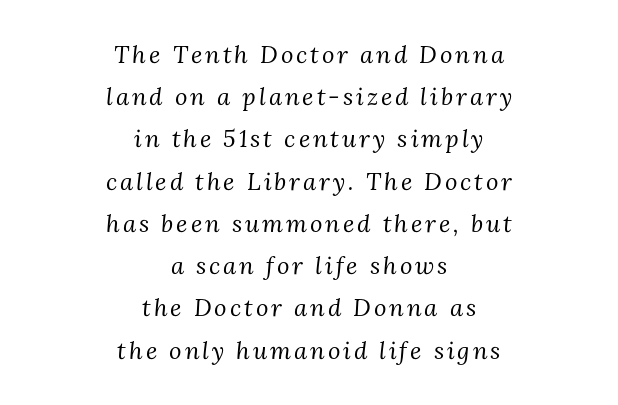
Teacher's note: observe the equal gaps on both sides — that is centered alignment. Nobody drew a line under any word here. Style check: oblique. No extra ink here — the face is not bold.
